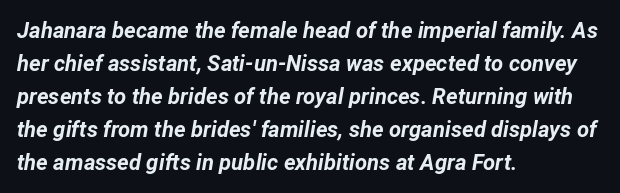
{"italic": "yes", "lean": "right", "slant_degrees": 12, "bold": "yes", "underline": "no", "align": "left", "line_spacing": "normal", "line_spacing_ratio": 1.5, "letter_spacing": "normal", "letter_spacing_em": 0.0, "glyph_px": 22}
